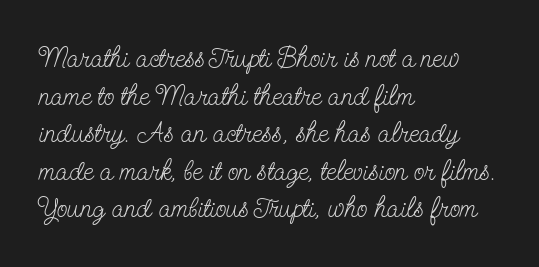
The image shows 28 px light, condensed serif type; set left-aligned, normal line spacing (1.34x), normal letter spacing, not underlined; low stroke contrast and a small x-height.
